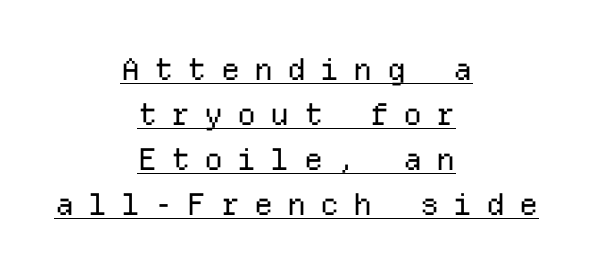
Tracking here is generous; glyphs stand well apart from one another. Does the lettering tilt? It doesn't — this is upright. Is this a heavy cut? Hardly; it is regular or lighter. The rendering shows plain stroke endings on the letterforms — a sans-serif design. Emphasis is given by a line drawn under the lettering.
